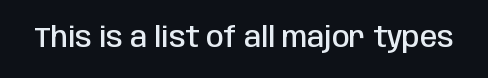
Q: Is the text bold? A: Semi-bold.
Q: Is the text italic (slanted)? A: No, it is upright.
Q: Is the typeface a serif or a sans-serif typeface? A: Sans-serif.
Q: Is the text underlined? A: No.
Q: Is the spacing between letters normal or unusually wide? A: Normal.
Q: Width (condensed, normal, or wide)? A: Condensed.
Q: Stroke contrast? A: Low.
Q: x-height? A: Large.
Q: Monospaced? A: No.
